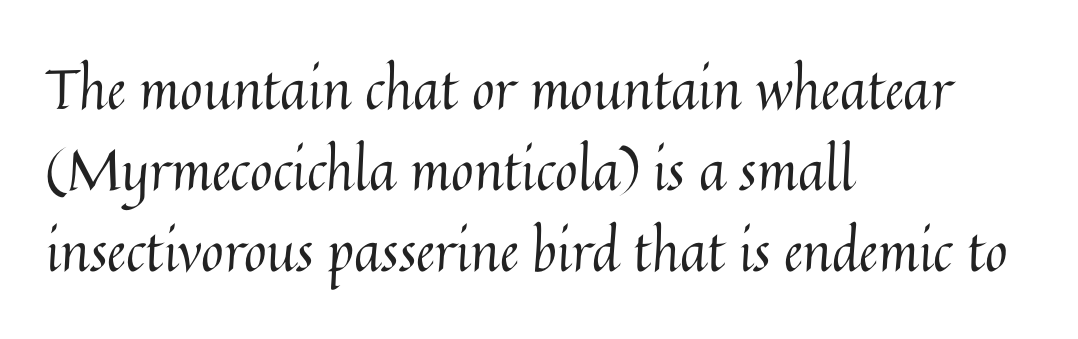
Evenly set lines give the paragraph a standard silhouette. Does extra space separate the letters? No, they use regular spacing. The face used here is proportionally spaced, like ordinary book or web type. Compared with a typical body face, this is equally light or lighter still. Beneath every word, the page is bare.
